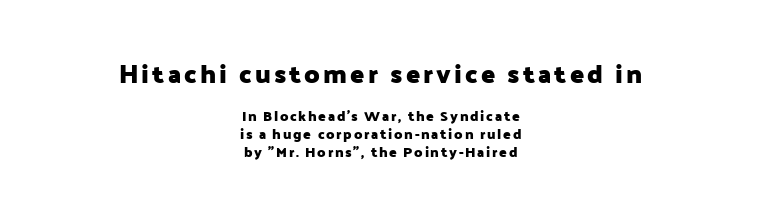
Descender tails drop into unmarked territory. The rendering uses a moderate line-height, typical for paragraphs. The type sits square on the baseline with zero lean. A student would notice the top passage is typeset larger than what follows. Teacher's note: observe the equal gaps on both sides — that is centered alignment.
